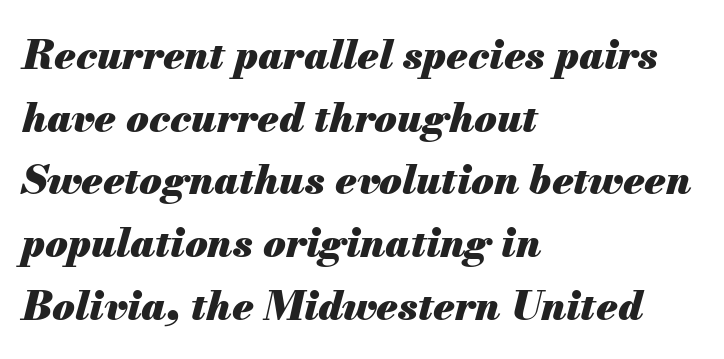
A full-strength bold gives these letters their thick strokes. Varying glyph widths throughout — classic text-font behaviour. The lines in this sample share a left origin and differ only in where they stop. A typesetter would mark this as italic.
